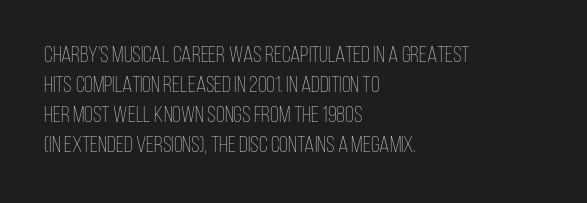
The image shows 23 px text type, upright; set left-aligned, normal line spacing (1.31x), normal letter spacing, not underlined.
